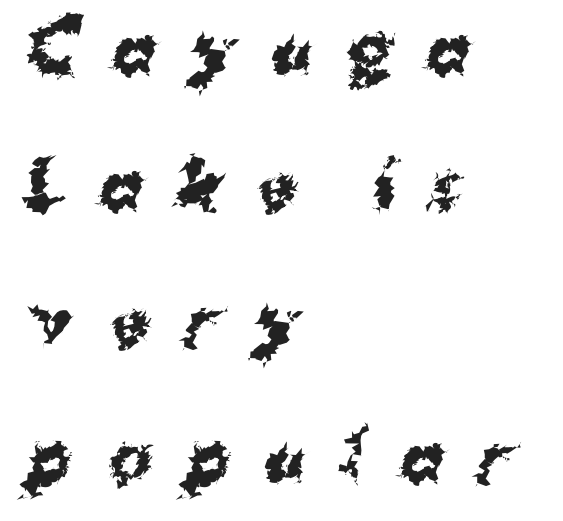
{"serif": "no", "bold": "yes", "weight": "bold", "width": "normal", "stroke_contrast": "medium", "x_height": "medium", "monospaced": "no", "underline": "no", "align": "left", "line_spacing": "loose", "line_spacing_ratio": 2.06, "letter_spacing": "wide", "letter_spacing_em": 0.49, "glyph_px": 66}
